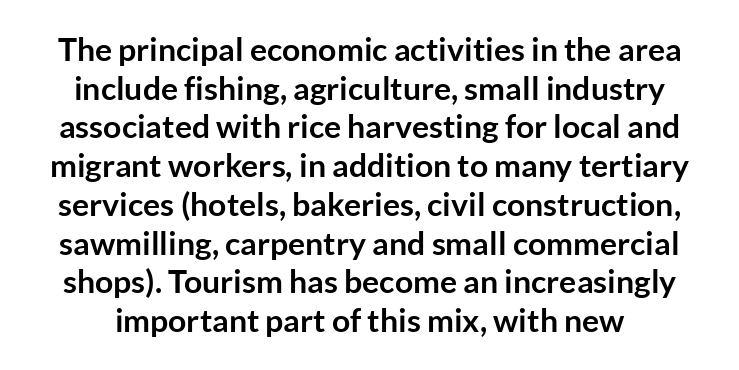
Q: Is the text bold? A: Yes.
Q: Is the text italic (slanted)? A: No, it is upright.
Q: Is the typeface a serif or a sans-serif typeface? A: Sans-serif.
Q: Is the text underlined? A: No.
Q: Is the spacing between letters normal or unusually wide? A: Normal.
Q: Width (condensed, normal, or wide)? A: Normal.
Q: Stroke contrast? A: Low.
Q: x-height? A: Medium.
Q: Monospaced? A: No.
